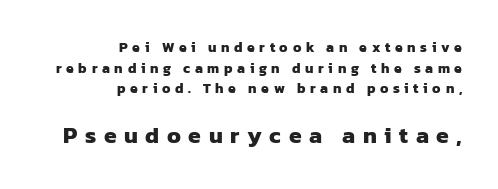
The image shows 23 px bold type; set right-aligned, normal line spacing (1.48x), unusually wide letter spacing (+0.33 em), not underlined; the second (bottom) block is 1.64x larger.
